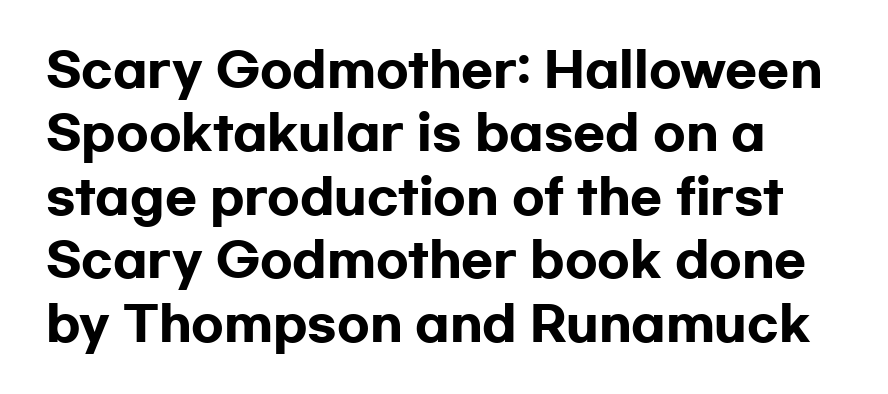
In terms of leading, this rendering sits right in the middle. Emphasis by weight is at full strength: bold. This sample uses an upright cut, with every glyph sitting square on the baseline. Standard letterfit; no display-style spreading of the glyphs. These lines are rendered in a variable-pitch font.
